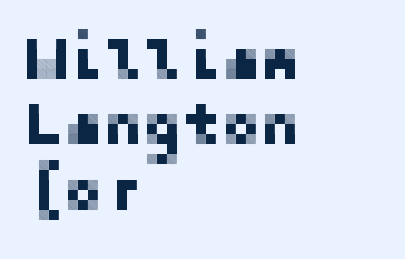
Every character sits straight up, as roman type does. One-word summary of the alignment: left. In terms of leading, this rendering errs on the cramped side. What stands out about the letter spacing? Nothing — it is the standard amount. This is sans-serif lettering, the kind often seen on screens and signage. A bare baseline throughout the passage.
